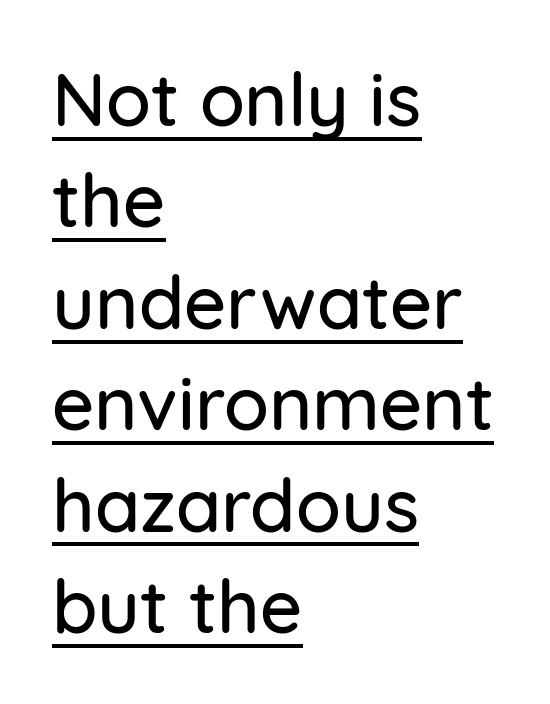
{"serif": "no", "italic": "no", "width": "normal", "stroke_contrast": "low", "x_height": "medium", "monospaced": "no", "underline": "yes", "align": "left", "line_spacing": "normal", "line_spacing_ratio": 1.37, "letter_spacing": "normal", "letter_spacing_em": 0.0, "glyph_px": 74}
